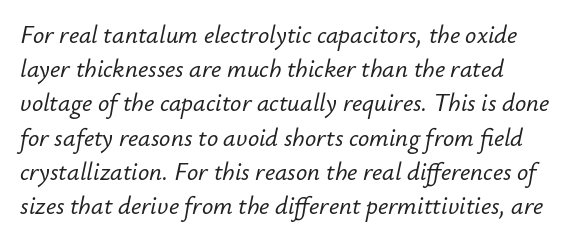
The rendering uses a moderate line-height, typical for paragraphs. No word sits above an underline. The rendering keeps characters at their native spacing. Italic? Definitely — the glyphs are oblique.
